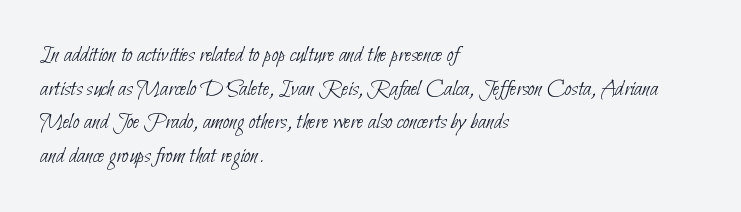
Q: Is the text bold? A: No.
Q: Is the text underlined? A: No.
Q: How is the paragraph aligned? A: Left-aligned.
Q: Is the spacing between letters normal or unusually wide? A: Normal.
Q: Is the spacing between lines tight, normal or loose? A: Normal.
